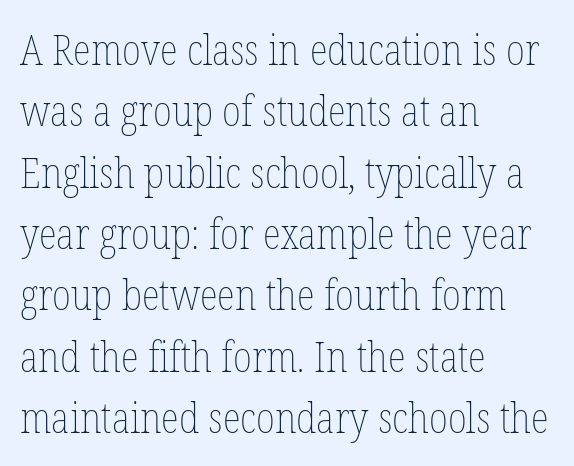
Q: Is the text bold? A: No.
Q: Is the text italic (slanted)? A: No, it is upright.
Q: Is the text underlined? A: No.
Q: How is the paragraph aligned? A: Left-aligned.
Q: Is the spacing between letters normal or unusually wide? A: Normal.
Q: Is the spacing between lines tight, normal or loose? A: Normal.
Q: Width (condensed, normal, or wide)? A: Condensed.
Q: Stroke contrast? A: Low.
Q: x-height? A: Medium.
Q: Monospaced? A: No.
